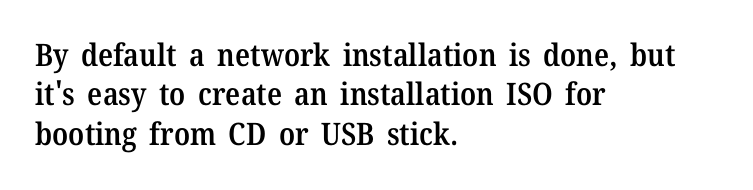
{"serif": "yes", "italic": "no", "bold": "semi", "weight": "semibold", "width": "normal", "stroke_contrast": "medium", "x_height": "medium", "monospaced": "no", "underline": "no", "align": "left", "line_spacing": "normal", "line_spacing_ratio": 1.27, "letter_spacing": "normal", "letter_spacing_em": 0.0, "glyph_px": 31}
